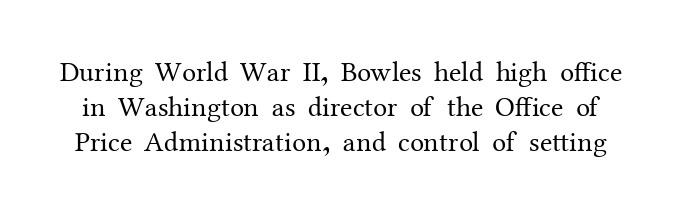
{"serif": "yes", "italic": "no", "bold": "no", "weight": "regular", "width": "normal", "stroke_contrast": "medium", "x_height": "medium", "monospaced": "no", "underline": "no", "line_spacing": "normal", "line_spacing_ratio": 1.25, "letter_spacing": "normal", "letter_spacing_em": 0.0, "glyph_px": 28}
